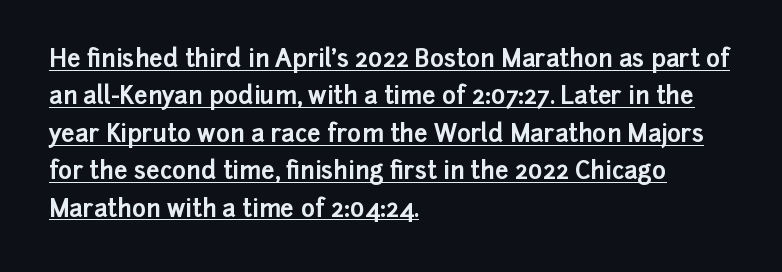
{"italic": "no", "bold": "yes", "underline": "yes", "align": "left", "line_spacing": "normal", "line_spacing_ratio": 1.56, "letter_spacing": "normal", "letter_spacing_em": 0.0, "glyph_px": 24}
